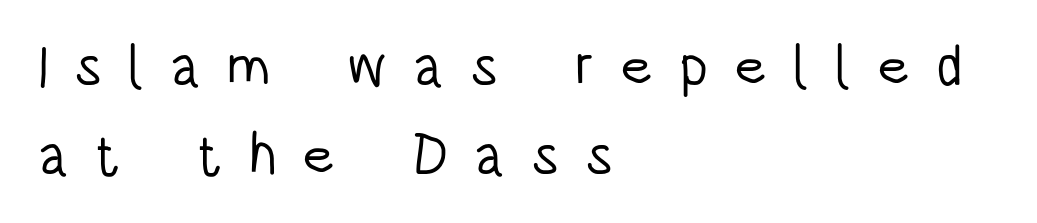
{"serif": "no", "italic": "no", "bold": "no", "weight": "light", "width": "condensed", "stroke_contrast": "low", "x_height": "large", "monospaced": "no", "underline": "no", "align": "left", "line_spacing": "normal", "line_spacing_ratio": 1.56, "letter_spacing": "wide", "letter_spacing_em": 0.45, "glyph_px": 57}
